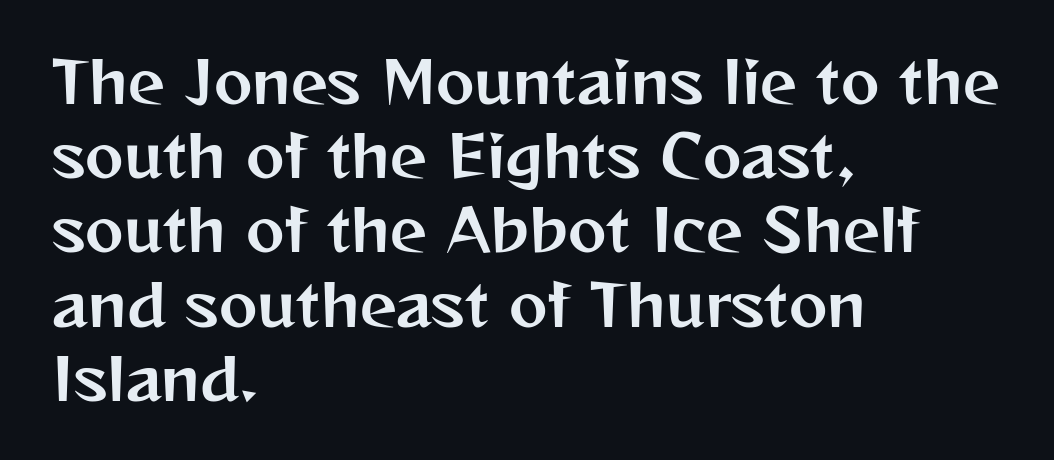
The image shows 58 px sans-serif type, upright; set left-aligned, normal line spacing (1.28x), normal letter spacing, not underlined; medium stroke contrast and a medium x-height.
